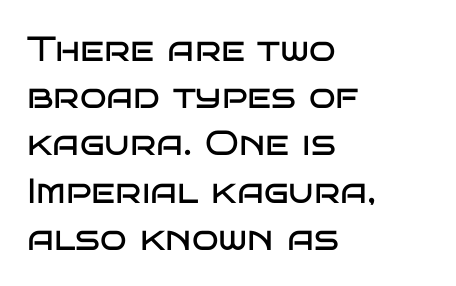
The image shows 35 px regular-weight, wide sans-serif type, upright; set left-aligned, normal line spacing (1.35x), normal letter spacing, not underlined; low stroke contrast and a large x-height.
